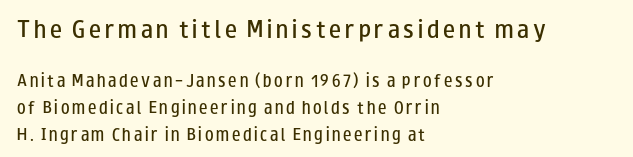
The image shows 20 px text type, upright; set left-aligned, loose line spacing (1.91x), not underlined; the first (top) block is 1.43x larger.
